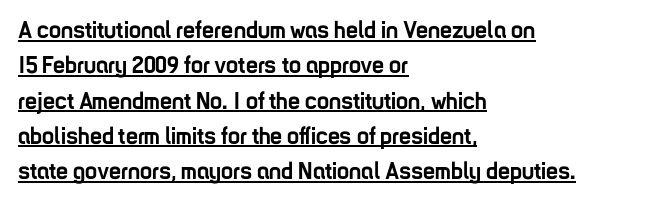
The image shows 24 px bold type, upright; set left-aligned, normal line spacing (1.47x), normal letter spacing, underlined.
